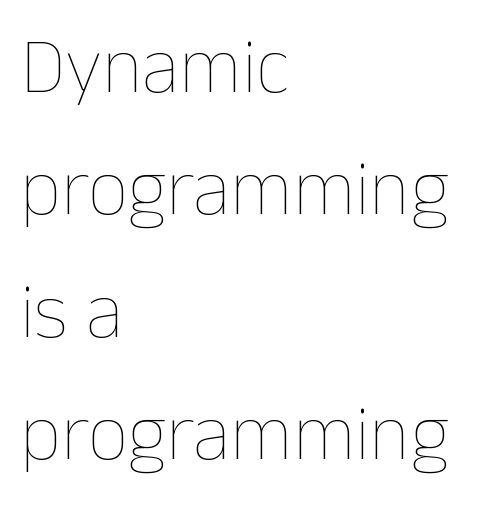
{"italic": "no", "bold": "no", "weight": "thin", "width": "normal", "stroke_contrast": "low", "x_height": "medium", "monospaced": "no", "underline": "no", "align": "left", "line_spacing": "normal", "line_spacing_ratio": 1.55, "letter_spacing": "normal", "letter_spacing_em": 0.0, "glyph_px": 79}
